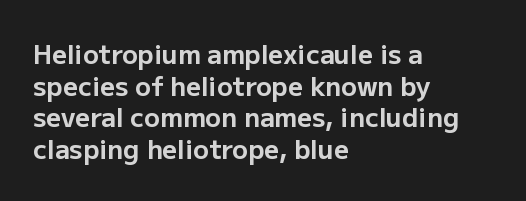
{"italic": "no", "bold": "yes", "underline": "no", "align": "left", "line_spacing_ratio": 1.22, "letter_spacing": "normal", "letter_spacing_em": 0.0, "glyph_px": 26}
